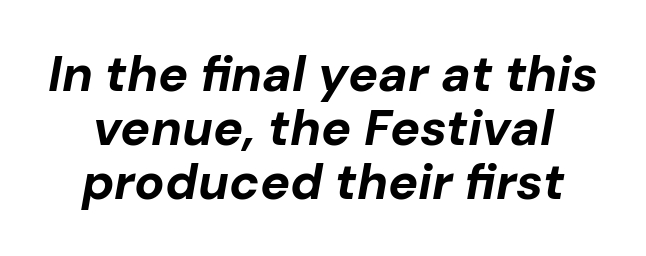
{"italic": "yes", "lean": "right", "slant_degrees": 10, "bold": "yes", "weight": "bold", "width": "normal", "stroke_contrast": "low", "x_height": "medium", "monospaced": "no", "underline": "no", "line_spacing": "tight", "line_spacing_ratio": 1.08, "letter_spacing": "normal", "letter_spacing_em": 0.0, "glyph_px": 50}
